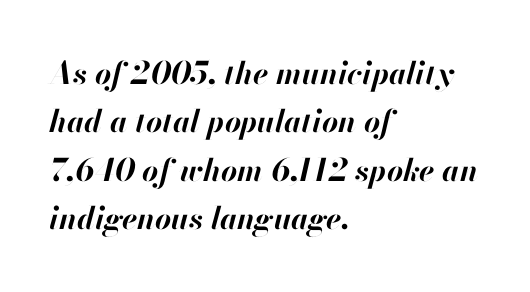
Baseline-to-baseline distance is the conventional proportion of letter height. Inter-character spacing is left at the font's built-in metrics. Tall strokes in this sample are angled rather than plumb. Each row of text sits above clean, open space. Strong, thick strokes mark this as bold type.
